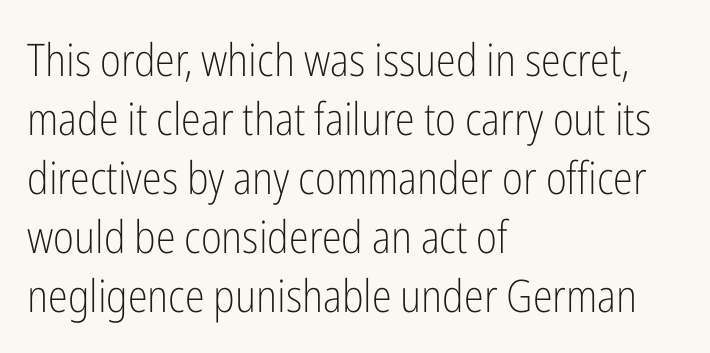
{"serif": "no", "italic": "no", "bold": "no", "weight": "light", "width": "condensed", "stroke_contrast": "low", "x_height": "medium", "monospaced": "no", "underline": "no", "align": "left", "line_spacing": "normal", "line_spacing_ratio": 1.31, "letter_spacing": "normal", "letter_spacing_em": 0.0, "glyph_px": 45}
